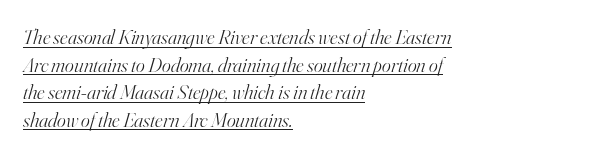
Q: Is the text bold? A: No.
Q: Is the text italic (slanted)? A: Yes, it leans right by about 16 degrees.
Q: Is the text underlined? A: Yes.
Q: How is the paragraph aligned? A: Left-aligned.
Q: Is the spacing between letters normal or unusually wide? A: Normal.
Q: Is the spacing between lines tight, normal or loose? A: Normal.
